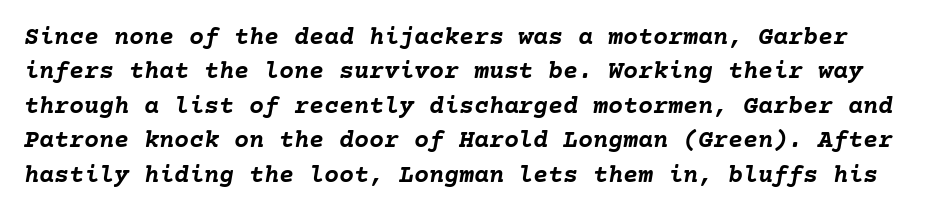
This sample keeps an unexceptional amount of space between lines. There's an unmistakable incline to the writing here. Plain, unruled lines of type. Glyph-to-glyph distance matches everyday printed text. Heft: maximum for text — a bold.
